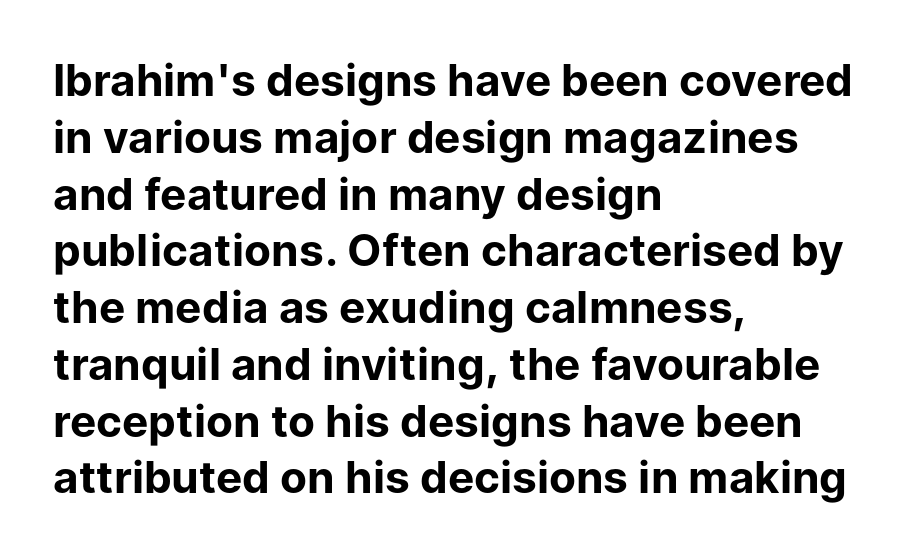
Q: Is the text bold? A: Yes.
Q: Is the text italic (slanted)? A: No, it is upright.
Q: Is the typeface a serif or a sans-serif typeface? A: Sans-serif.
Q: Is the text underlined? A: No.
Q: How is the paragraph aligned? A: Left-aligned.
Q: Is the spacing between letters normal or unusually wide? A: Normal.
Q: Is the spacing between lines tight, normal or loose? A: Normal.
Q: Width (condensed, normal, or wide)? A: Normal.
Q: Stroke contrast? A: Low.
Q: x-height? A: Medium.
Q: Monospaced? A: No.
